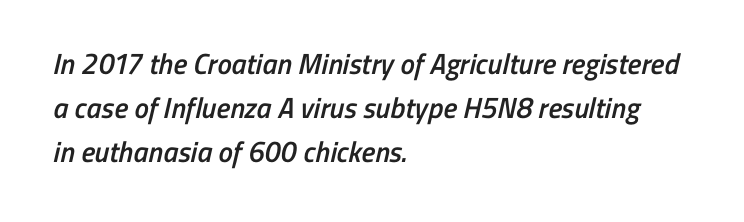
The image shows 29 px semibold, condensed sans-serif type; set left-aligned, normal line spacing (1.51x), normal letter spacing, not underlined; low stroke contrast and a medium x-height.
